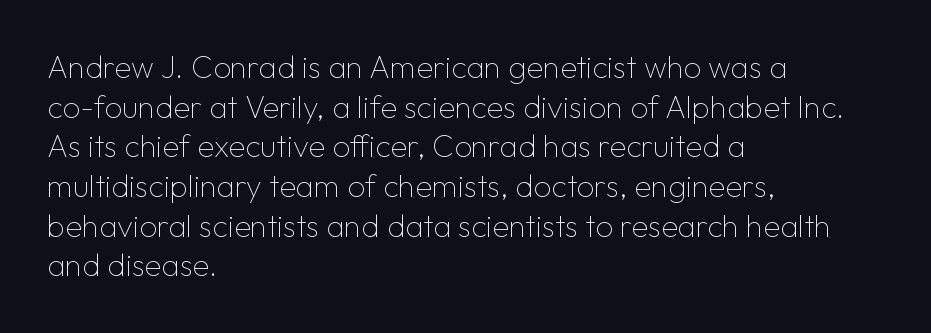
Layout note: lines flush left. The letters look calm and open, with moderate or lighter stems. Tall strokes in this sample are plumb rather than angled. The passage shown stacks its lines at a standard gap.
